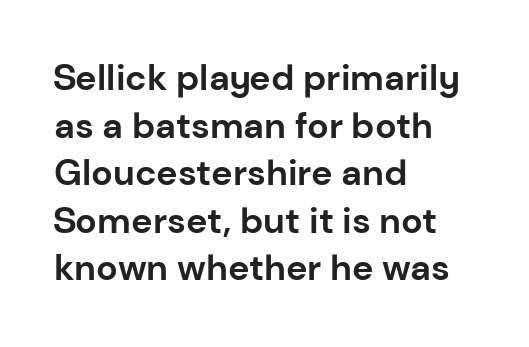
{"serif": "no", "italic": "no", "bold": "yes", "weight": "bold", "width": "normal", "stroke_contrast": "low", "x_height": "medium", "monospaced": "no", "underline": "no", "align": "left", "line_spacing": "normal", "line_spacing_ratio": 1.32, "letter_spacing": "normal", "letter_spacing_em": 0.0, "glyph_px": 36}
